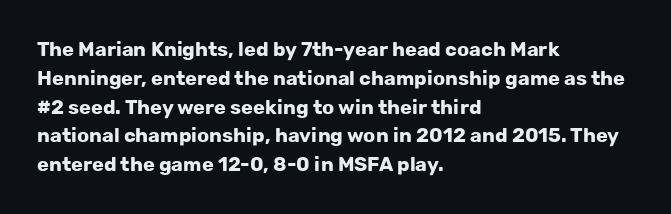
Line starts are locked; line ends wander. Bold? Absolutely — the strokes are thick and heavy. Nobody touched the tracking dial on this one. Bare-footed words on every line. These lines sit exactly where default settings would place them.
